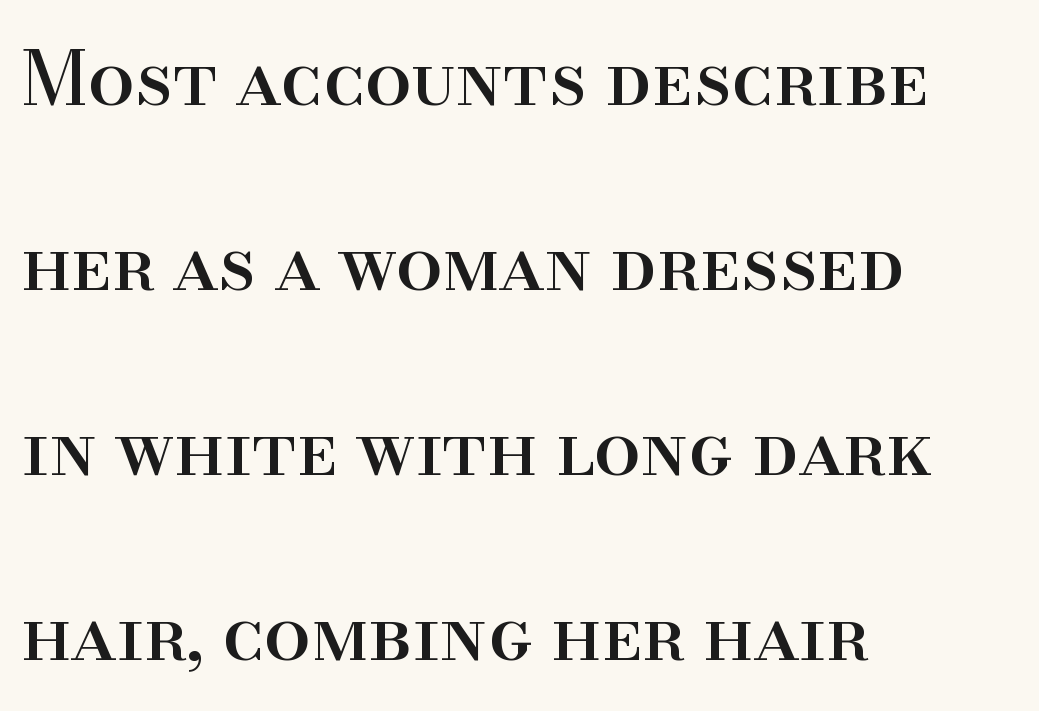
{"serif": "yes", "italic": "no", "width": "normal", "stroke_contrast": "high", "x_height": "small", "monospaced": "no", "underline": "no", "align": "left", "line_spacing": "loose", "line_spacing_ratio": 2.5, "letter_spacing": "normal", "letter_spacing_em": 0.0, "glyph_px": 74}
